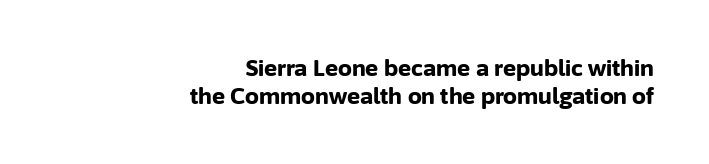
{"italic": "no", "bold": "yes", "underline": "no", "align": "right", "line_spacing": "normal", "line_spacing_ratio": 1.27, "letter_spacing": "normal", "letter_spacing_em": 0.0, "glyph_px": 22}
